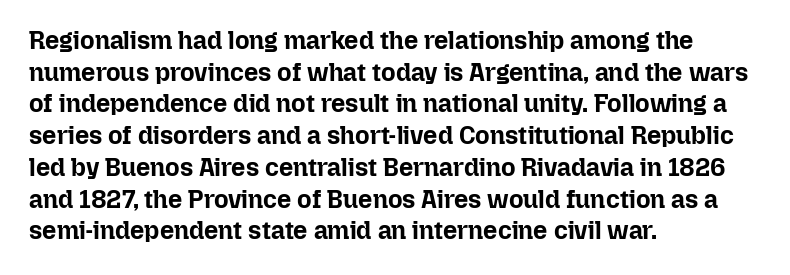
Q: Is the text bold? A: Yes.
Q: Is the text italic (slanted)? A: No, it is upright.
Q: Is the text underlined? A: No.
Q: How is the paragraph aligned? A: Left-aligned.
Q: Is the spacing between letters normal or unusually wide? A: Normal.
Q: Is the spacing between lines tight, normal or loose? A: Normal.
